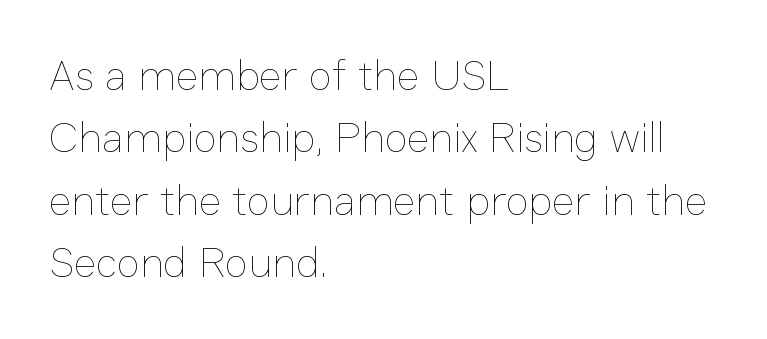
Q: Is the text bold? A: No.
Q: Is the text italic (slanted)? A: No, it is upright.
Q: Is the text underlined? A: No.
Q: How is the paragraph aligned? A: Left-aligned.
Q: Is the spacing between letters normal or unusually wide? A: Normal.
Q: Is the spacing between lines tight, normal or loose? A: Normal.
Q: Width (condensed, normal, or wide)? A: Normal.
Q: Stroke contrast? A: Low.
Q: x-height? A: Medium.
Q: Monospaced? A: No.
